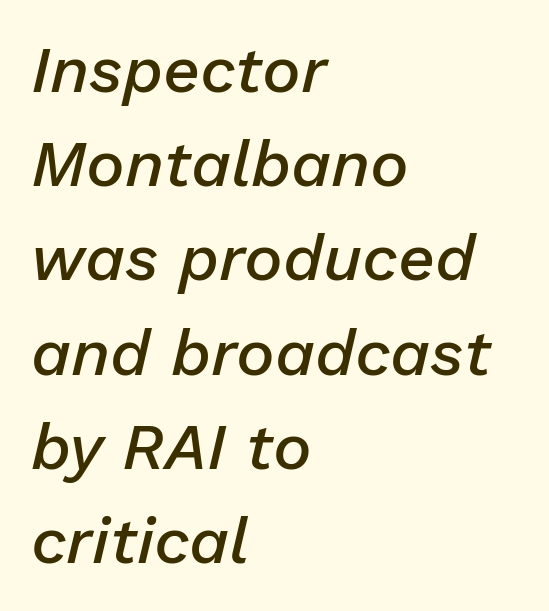
Anything drawn beneath the words? Only blank space. Think of a printed novel: that variable character pitch is what you see here. The passage shown is semibold, sitting just below true bold. Quick note: italic. How are the letters spaced? Ordinarily, with no added tracking.
